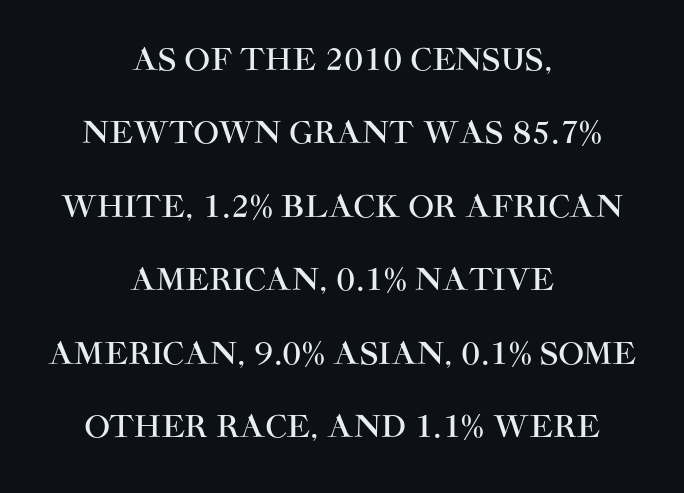
Q: Is the text italic (slanted)? A: No, it is upright.
Q: Is the typeface a serif or a sans-serif typeface? A: Sans-serif.
Q: Is the text underlined? A: No.
Q: How is the paragraph aligned? A: Centered.
Q: Is the spacing between letters normal or unusually wide? A: Normal.
Q: Is the spacing between lines tight, normal or loose? A: Loose.
Q: Width (condensed, normal, or wide)? A: Normal.
Q: Stroke contrast? A: High.
Q: x-height? A: Large.
Q: Monospaced? A: No.
